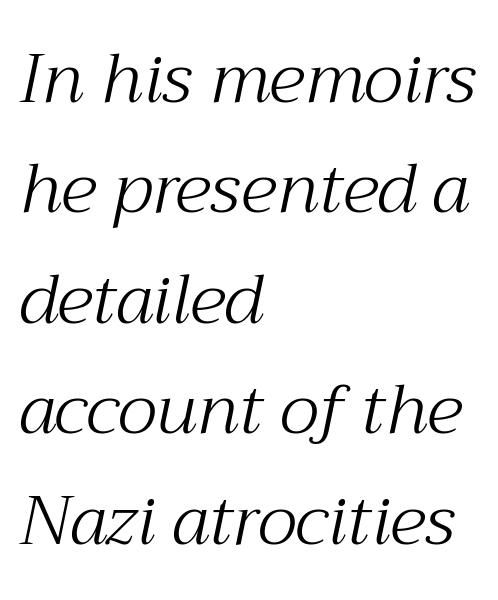
Slant detected: the letters are inclined. The foot of each line stays bare and open. This reads as an unemphasized weight, regular at the heaviest. The passage shown has conventional tracking throughout. Is there much room between lines? A standard amount, neither cramped nor airy. The passage shown is typeset with a serif family.
